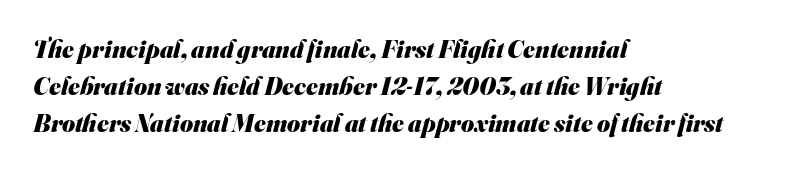
The image shows 25 px bold type; set left-aligned, normal line spacing (1.48x), normal letter spacing, not underlined.
